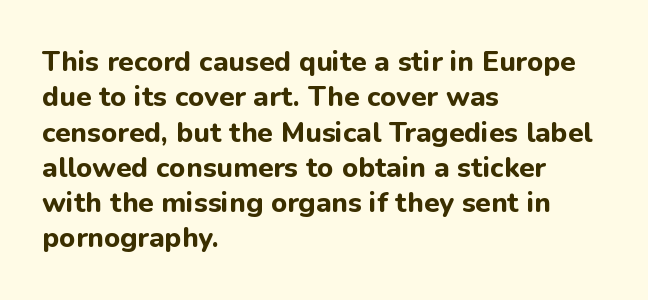
Q: Is the text bold? A: Yes.
Q: Is the text italic (slanted)? A: No, it is upright.
Q: Is the typeface a serif or a sans-serif typeface? A: Sans-serif.
Q: Is the text underlined? A: No.
Q: How is the paragraph aligned? A: Left-aligned.
Q: Is the spacing between letters normal or unusually wide? A: Normal.
Q: Is the spacing between lines tight, normal or loose? A: Normal.
Q: Width (condensed, normal, or wide)? A: Normal.
Q: Stroke contrast? A: Low.
Q: x-height? A: Medium.
Q: Monospaced? A: No.
